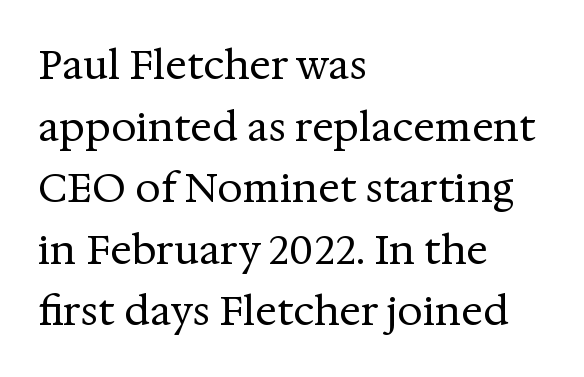
The space between consecutive lines is moderate. Weight: not bold — regular or lighter. Typographically, this falls in the serif category. Think of a printed novel: that variable character pitch is what you see here. Visually the block forms a straight wall on the left and a jagged coastline on the right.
